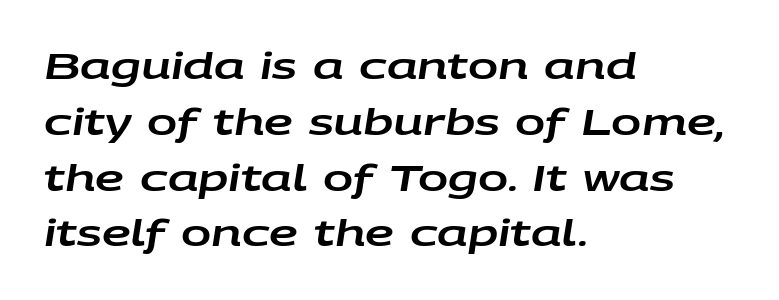
The gaps between neighbouring characters are ordinary and unremarkable. The rag falls on the right side of this text block. You can tell it's italic because the verticals aren't actually vertical. Bare-footed words on every line. You could not count columns in this text — the font is proportionally spaced. Line spacing here is normal.
